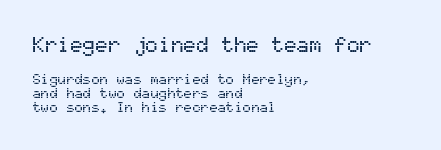
{"italic": "no", "underline": "no", "align": "left", "line_spacing": "tight", "line_spacing_ratio": 1.0, "letter_spacing": "normal", "letter_spacing_em": 0.0, "larger_block": "first", "size_ratio": 1.5, "glyph_px": 21}
